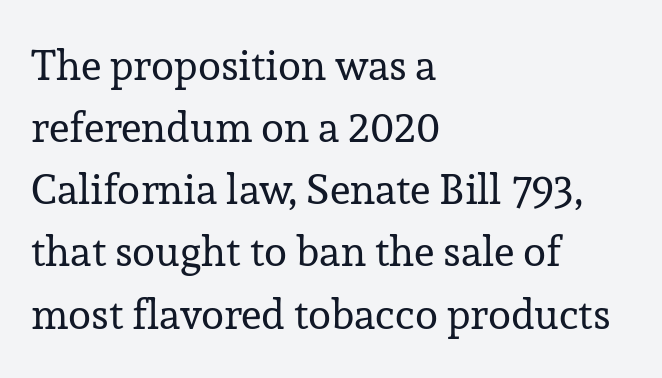
{"serif": "yes", "italic": "no", "bold": "no", "weight": "regular", "width": "normal", "stroke_contrast": "low", "x_height": "medium", "monospaced": "no", "underline": "no", "align": "left", "line_spacing": "normal", "line_spacing_ratio": 1.48, "letter_spacing": "normal", "letter_spacing_em": 0.0, "glyph_px": 42}
